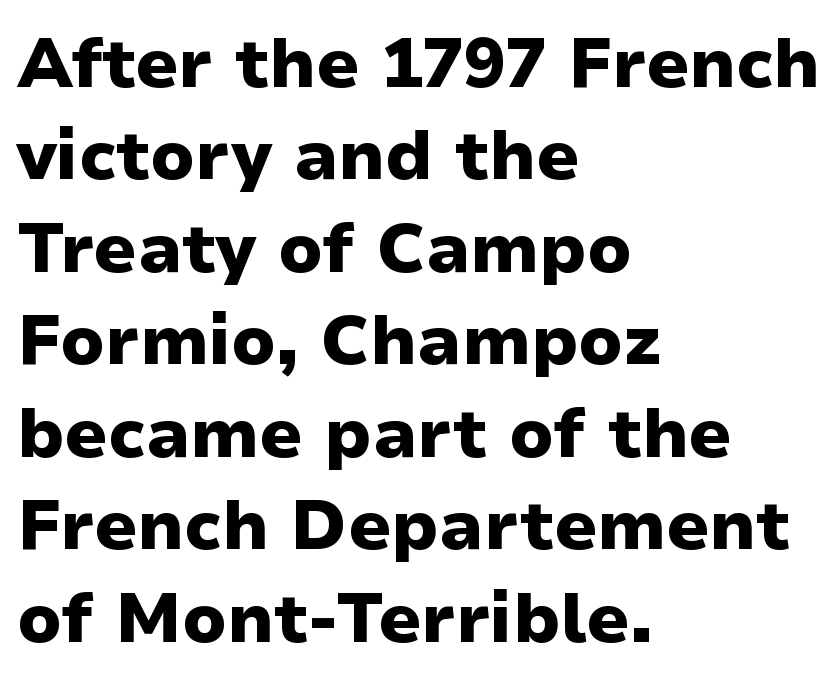
The image shows 69 px heavy sans-serif type, upright; set left-aligned, normal line spacing (1.34x), normal letter spacing, not underlined; low stroke contrast and a medium x-height.
